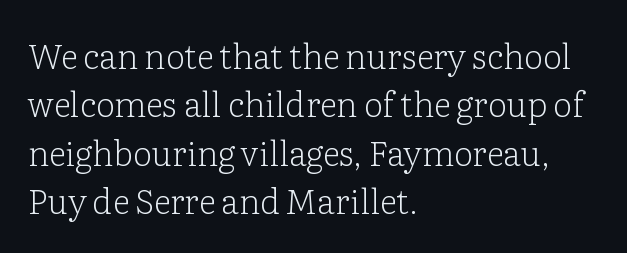
{"serif": "yes", "italic": "no", "bold": "no", "weight": "light", "width": "normal", "stroke_contrast": "low", "x_height": "medium", "monospaced": "no", "underline": "no", "align": "left", "line_spacing": "normal", "line_spacing_ratio": 1.42, "letter_spacing": "normal", "letter_spacing_em": 0.0, "glyph_px": 34}
